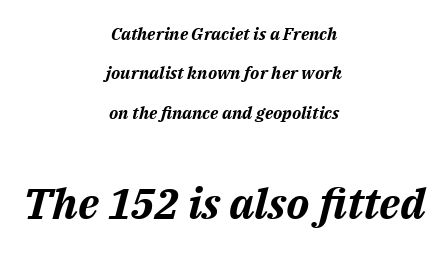
Q: Is the text bold? A: Yes.
Q: Is the text italic (slanted)? A: Yes, it leans right by about 14 degrees.
Q: Is the text underlined? A: No.
Q: How is the paragraph aligned? A: Centered.
Q: Is the spacing between letters normal or unusually wide? A: Normal.
Q: Is the spacing between lines tight, normal or loose? A: Loose.
Q: Which block of text is set in a larger size, the first (top) or the second (bottom)? A: The second (bottom) one.
Q: Width (condensed, normal, or wide)? A: Normal.
Q: Stroke contrast? A: Medium.
Q: x-height? A: Medium.
Q: Monospaced? A: No.
